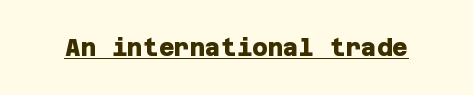
{"bold": "yes", "underline": "yes", "letter_spacing": "normal", "letter_spacing_em": 0.0, "glyph_px": 24}
